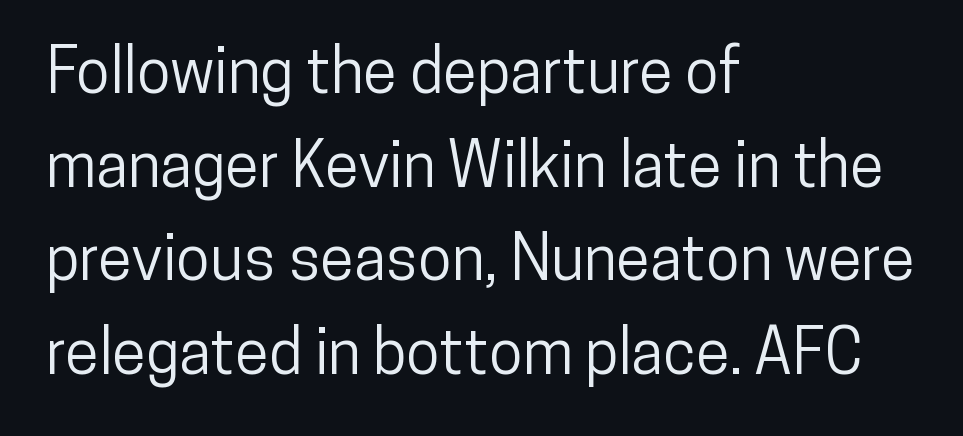
{"serif": "no", "italic": "no", "width": "condensed", "stroke_contrast": "low", "x_height": "medium", "monospaced": "no", "underline": "no", "align": "left", "line_spacing": "normal", "line_spacing_ratio": 1.51, "letter_spacing": "normal", "letter_spacing_em": 0.0, "glyph_px": 62}
